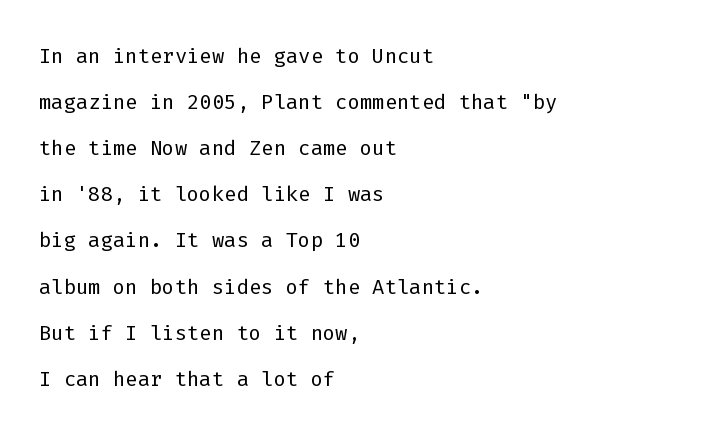
Q: Is the text bold? A: No.
Q: Is the text italic (slanted)? A: No, it is upright.
Q: Is the typeface a serif or a sans-serif typeface? A: Sans-serif.
Q: Is the text underlined? A: No.
Q: How is the paragraph aligned? A: Left-aligned.
Q: Is the spacing between letters normal or unusually wide? A: Normal.
Q: Is the spacing between lines tight, normal or loose? A: Normal.
Q: Width (condensed, normal, or wide)? A: Normal.
Q: Stroke contrast? A: Low.
Q: x-height? A: Medium.
Q: Monospaced? A: Yes.
